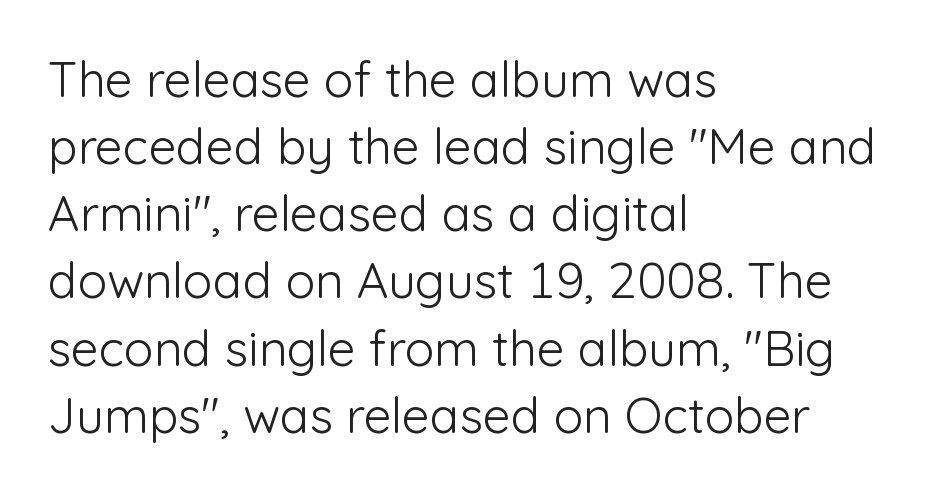
The image shows 49 px light sans-serif type, upright; set left-aligned, normal line spacing (1.37x), normal letter spacing, not underlined; low stroke contrast and a medium x-height.
